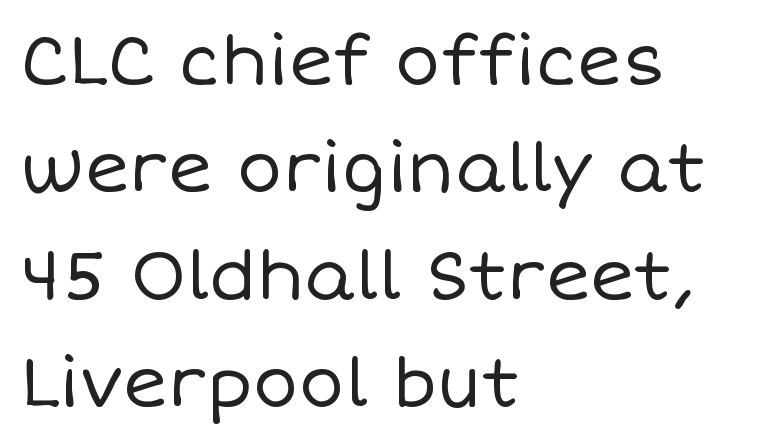
{"italic": "no", "bold": "no", "weight": "regular", "width": "normal", "stroke_contrast": "low", "x_height": "large", "monospaced": "no", "underline": "no", "align": "left", "line_spacing": "normal", "line_spacing_ratio": 1.58, "letter_spacing": "normal", "letter_spacing_em": 0.0, "glyph_px": 68}
